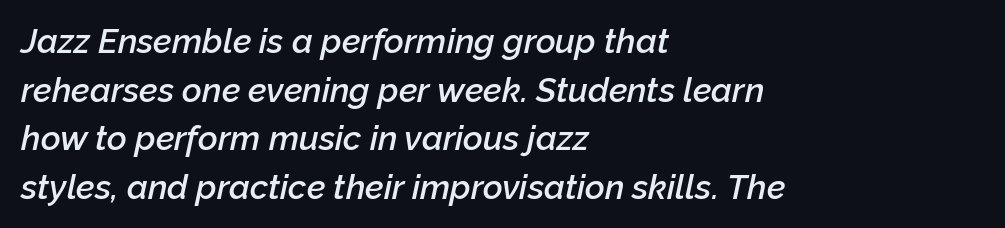
The image shows 34 px semibold type, italic (leaning right); set left-aligned, normal line spacing (1.43x), normal letter spacing, not underlined; low stroke contrast and a medium x-height.
